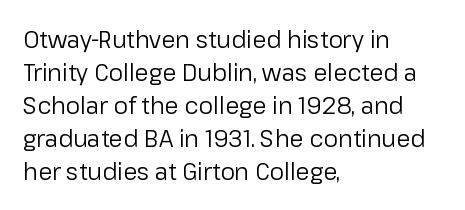
Honestly, the row spacing looks completely unremarkable. Caption: face not bold, strokes unweighted. Posture: vertical. This rendering features lettering with no underline. The setting favours the left margin, as ordinary paragraphs usually do.
